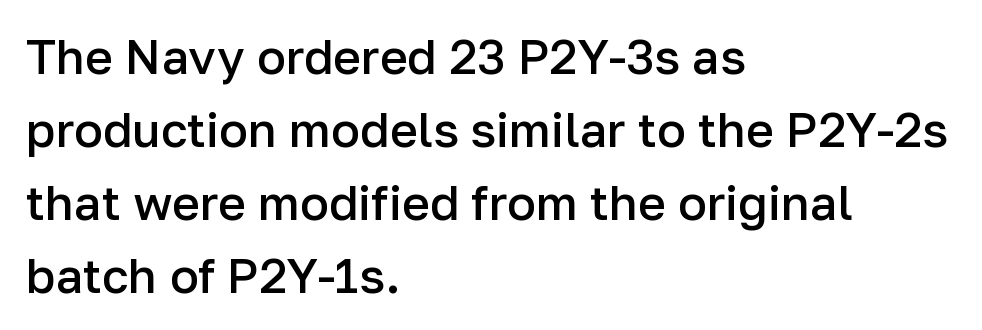
{"serif": "no", "italic": "no", "bold": "semi", "weight": "semibold", "width": "normal", "stroke_contrast": "low", "x_height": "medium", "monospaced": "no", "underline": "no", "align": "left", "line_spacing": "normal", "line_spacing_ratio": 1.52, "letter_spacing": "normal", "letter_spacing_em": 0.0, "glyph_px": 48}
